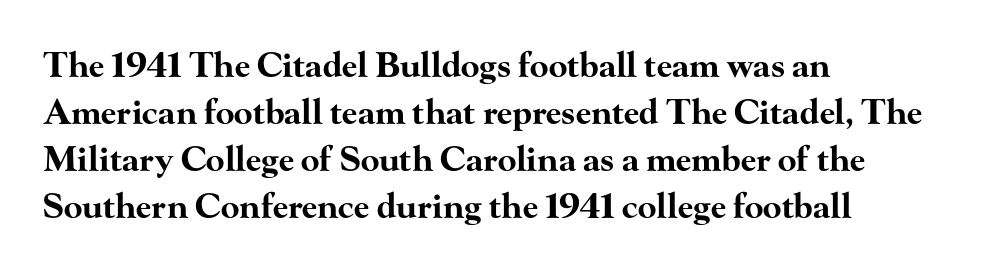
Character widths vary here, with narrow letters taking less room than wide ones. A clean baseline with only descenders dipping below it. The typography opts for an upright posture over an oblique one. One-word summary of the alignment: left.
